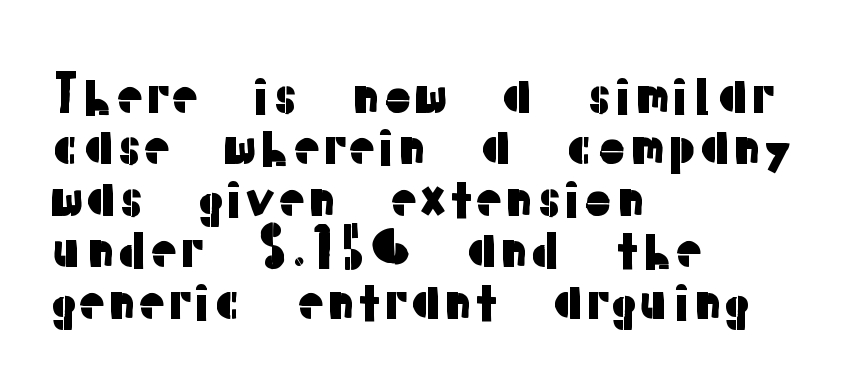
{"serif": "no", "italic": "no", "width": "normal", "stroke_contrast": "low", "x_height": "medium", "monospaced": "no", "underline": "no", "align": "left", "line_spacing": "tight", "line_spacing_ratio": 0.99, "letter_spacing": "normal", "letter_spacing_em": 0.0, "glyph_px": 52}
